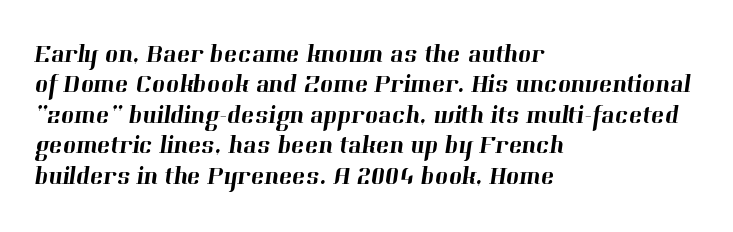
Q: Is the text underlined? A: No.
Q: How is the paragraph aligned? A: Left-aligned.
Q: Is the spacing between letters normal or unusually wide? A: Normal.
